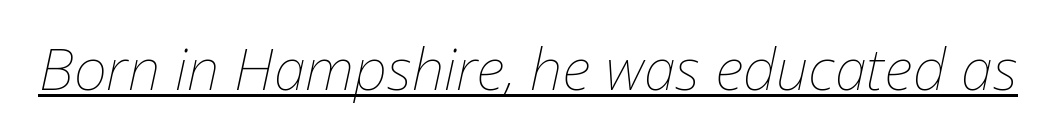
Stem width sits at or under what a default text font uses. This is oblique type, the kind used for emphasis or titles. Quick note: underline on. The rendering uses natural spacing where letterforms have individual widths.
